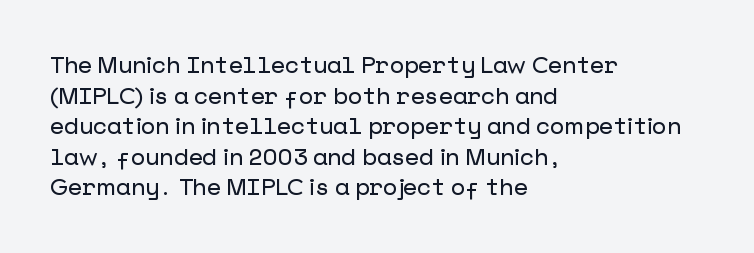
A typesetter would call this leading conventional body-copy spacing. No italicization has been applied; the sample stays upright. Tracking value appears to be zero — textbook default spacing. Short and long lines alike share a common starting point at left. Decoration check: the copy has no underline.
